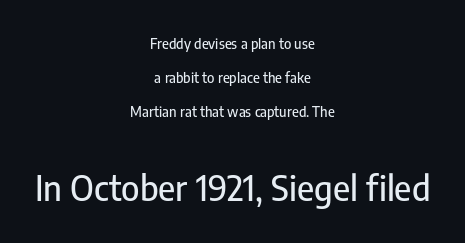
Spacing verdict: proportional, widths tailored to each character. Compared with a flush-left layout, this one balances lines on the center instead. Scale increases going downward across the two blocks. Beneath every word, the page is bare. You could call the tracking neutral — neither tight nor loose.
